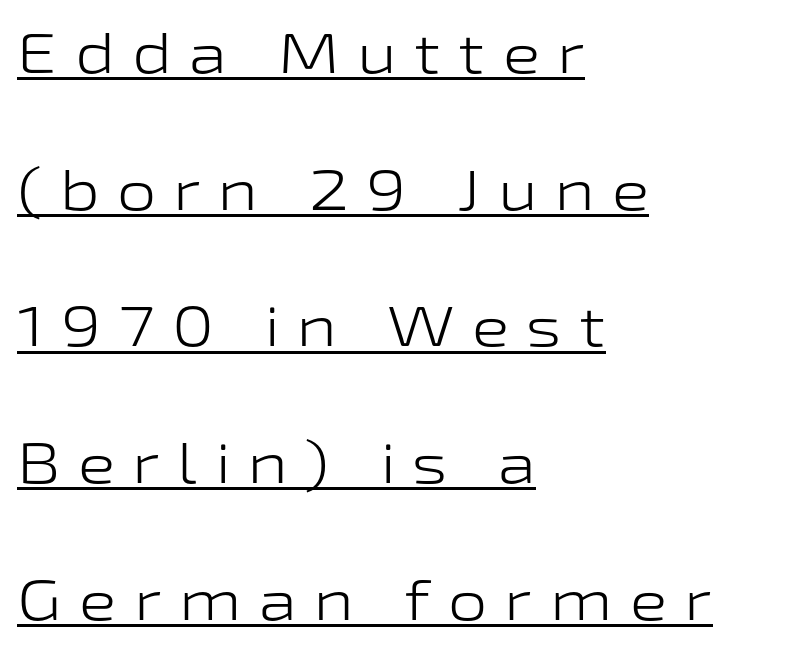
Tracking value appears strongly positive — letters spread wide. Vertical spacing — loose. Summary of weight: not heavy and not bold. Regarding serifs, this sample does without them.
